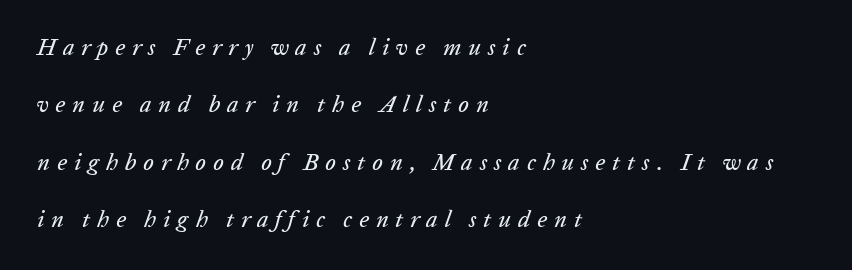
Q: Is the text italic (slanted)? A: Yes, it leans right by about 20 degrees.
Q: Is the text underlined? A: No.
Q: How is the paragraph aligned? A: Left-aligned.
Q: Is the spacing between letters normal or unusually wide? A: Unusually wide.
Q: Is the spacing between lines tight, normal or loose? A: Loose.
